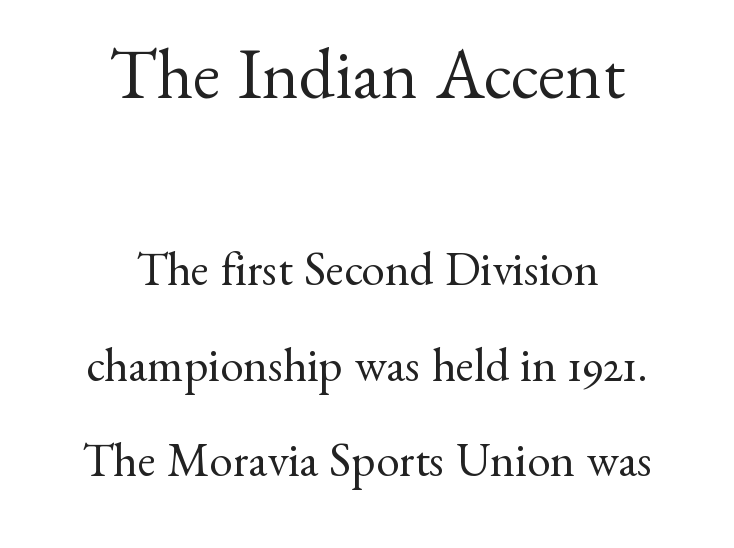
Does the lettering tilt? It doesn't — this is upright. Proportional: the letters do not fall into vertical columns. These glyphs show unthickened strokes, regular width or finer. A centered setting, common on invitations and titles, is used for this passage. Large over small — that's the arrangement of the two blocks here.
